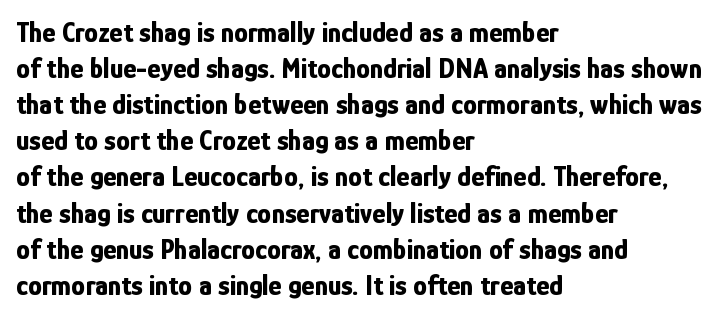
The image shows 28 px bold, condensed sans-serif type, upright; set left-aligned, normal line spacing (1.29x), normal letter spacing, not underlined; low stroke contrast and a medium x-height.
